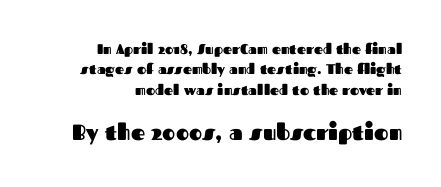
A dark, heavy texture on the line: the type is bold. This rendering leaves character spacing at its baseline value. Line endings align vertically; line beginnings do not. Quick note: underline off. The axis of the letterforms is exactly vertical. The face used here appears at its bigger size in the lower chunk.
